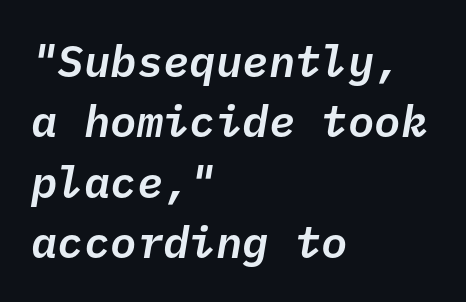
Q: Is the text italic (slanted)? A: Yes, it leans right by about 10 degrees.
Q: Is the text underlined? A: No.
Q: How is the paragraph aligned? A: Left-aligned.
Q: Is the spacing between letters normal or unusually wide? A: Normal.
Q: Is the spacing between lines tight, normal or loose? A: Normal.
Q: Width (condensed, normal, or wide)? A: Normal.
Q: Stroke contrast? A: Low.
Q: x-height? A: Medium.
Q: Monospaced? A: Yes.
